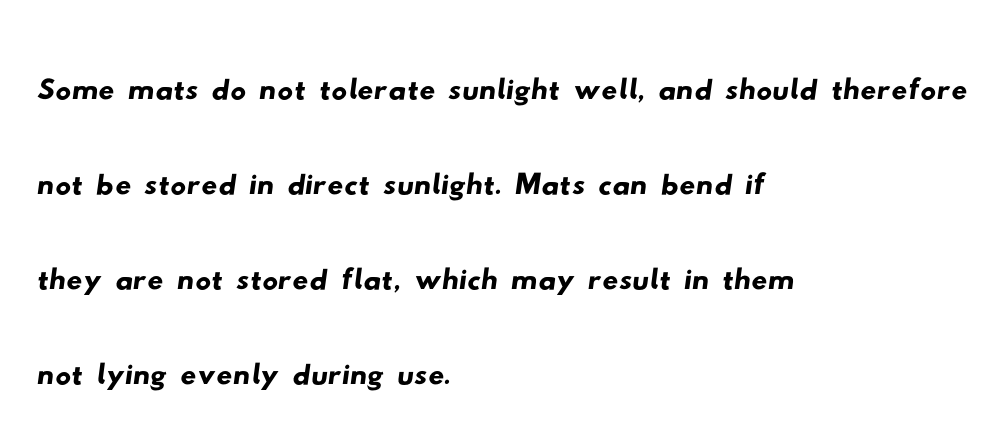
Q: Is the typeface a serif or a sans-serif typeface? A: Sans-serif.
Q: Is the text underlined? A: No.
Q: How is the paragraph aligned? A: Left-aligned.
Q: Is the spacing between letters normal or unusually wide? A: Normal.
Q: Width (condensed, normal, or wide)? A: Wide.
Q: Stroke contrast? A: Low.
Q: x-height? A: Small.
Q: Monospaced? A: No.
